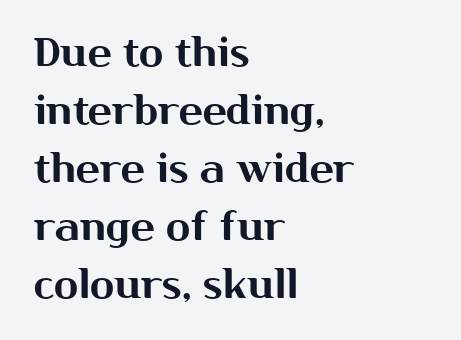
{"serif": "no", "italic": "no", "width": "normal", "stroke_contrast": "medium", "x_height": "medium", "monospaced": "no", "underline": "no", "align": "left", "line_spacing": "normal", "line_spacing_ratio": 1.45, "letter_spacing": "normal", "letter_spacing_em": 0.0, "glyph_px": 40}
